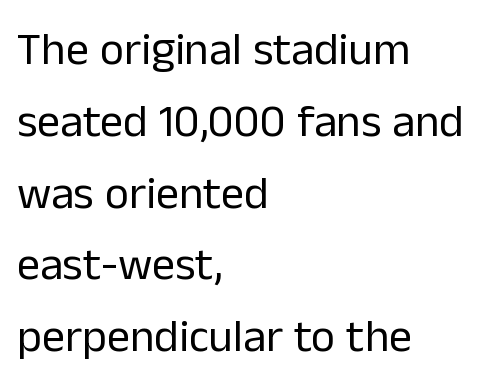
Q: Is the text bold? A: No.
Q: Is the text italic (slanted)? A: No, it is upright.
Q: Is the typeface a serif or a sans-serif typeface? A: Sans-serif.
Q: Is the text underlined? A: No.
Q: How is the paragraph aligned? A: Left-aligned.
Q: Is the spacing between letters normal or unusually wide? A: Normal.
Q: Is the spacing between lines tight, normal or loose? A: Normal.
Q: Width (condensed, normal, or wide)? A: Normal.
Q: Stroke contrast? A: Low.
Q: x-height? A: Medium.
Q: Monospaced? A: No.
